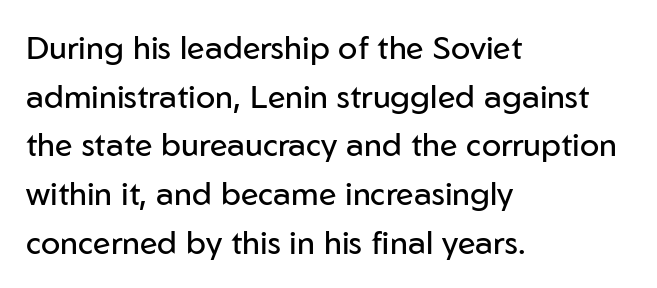
Q: Is the text bold? A: No.
Q: Is the text italic (slanted)? A: No, it is upright.
Q: Is the typeface a serif or a sans-serif typeface? A: Sans-serif.
Q: Is the text underlined? A: No.
Q: How is the paragraph aligned? A: Left-aligned.
Q: Is the spacing between letters normal or unusually wide? A: Normal.
Q: Is the spacing between lines tight, normal or loose? A: Normal.
Q: Width (condensed, normal, or wide)? A: Normal.
Q: Stroke contrast? A: Low.
Q: x-height? A: Medium.
Q: Monospaced? A: No.
